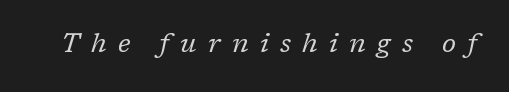
The image shows 27 px text type, italic (leaning right); set unusually wide letter spacing (+0.42 em), not underlined.
